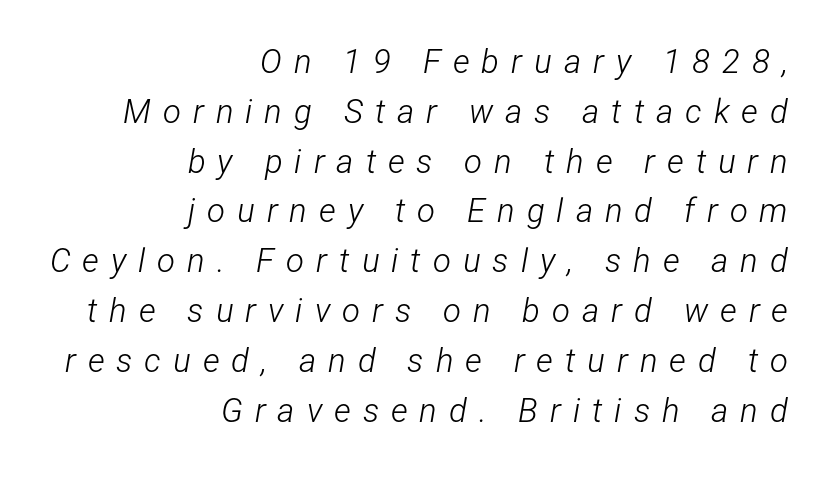
Q: Is the text bold? A: No.
Q: Is the text italic (slanted)? A: Yes, it leans right by about 12 degrees.
Q: Is the text underlined? A: No.
Q: How is the paragraph aligned? A: Right-aligned.
Q: Is the spacing between letters normal or unusually wide? A: Unusually wide.
Q: Is the spacing between lines tight, normal or loose? A: Normal.
Q: Width (condensed, normal, or wide)? A: Condensed.
Q: Stroke contrast? A: Low.
Q: x-height? A: Medium.
Q: Monospaced? A: No.
